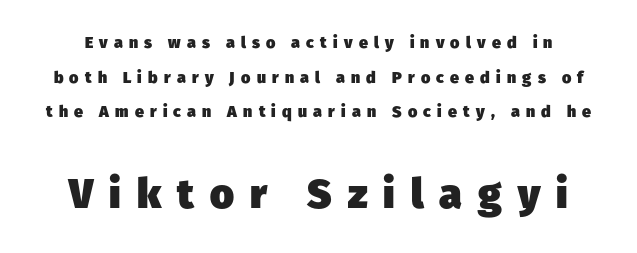
Q: Is the text bold? A: Yes.
Q: Is the typeface a serif or a sans-serif typeface? A: Sans-serif.
Q: Is the text underlined? A: No.
Q: Is the spacing between letters normal or unusually wide? A: Unusually wide.
Q: Is the spacing between lines tight, normal or loose? A: Loose.
Q: Which block of text is set in a larger size, the first (top) or the second (bottom)? A: The second (bottom) one.
Q: Width (condensed, normal, or wide)? A: Normal.
Q: Stroke contrast? A: Low.
Q: x-height? A: Medium.
Q: Monospaced? A: No.
